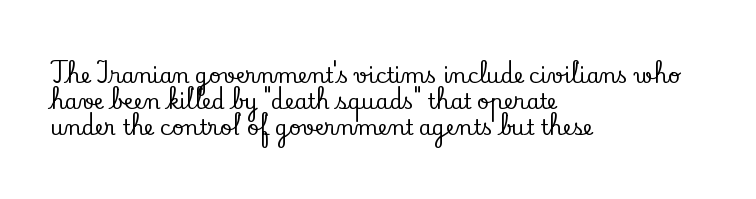
The typesetter chose a ragged-right arrangement here. The type sits square on the baseline with zero lean. There is no visible air inserted between adjacent glyphs. Has an underline been added? It has not.
